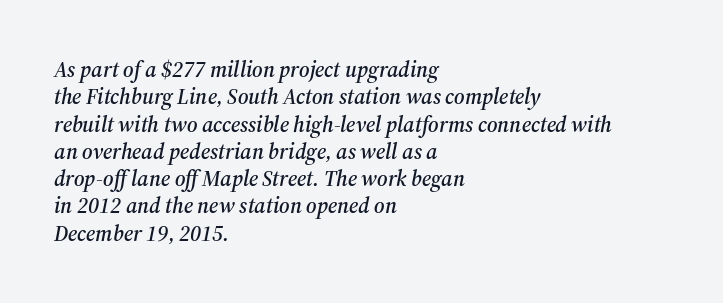
{"italic": "yes", "lean": "right", "slant_degrees": 12, "underline": "no", "align": "left", "line_spacing_ratio": 1.24, "letter_spacing": "normal", "letter_spacing_em": 0.0, "glyph_px": 22}
